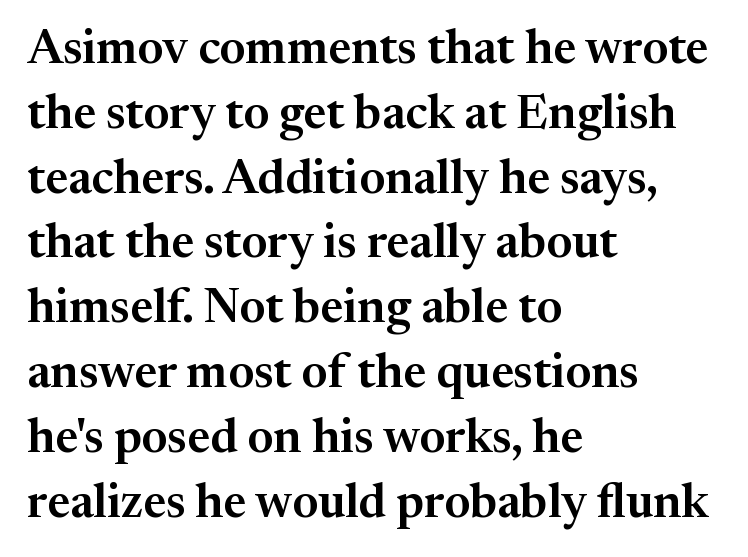
Q: Is the text italic (slanted)? A: No, it is upright.
Q: Is the typeface a serif or a sans-serif typeface? A: Serif.
Q: Is the text underlined? A: No.
Q: How is the paragraph aligned? A: Left-aligned.
Q: Is the spacing between letters normal or unusually wide? A: Normal.
Q: Is the spacing between lines tight, normal or loose? A: Normal.
Q: Width (condensed, normal, or wide)? A: Normal.
Q: Stroke contrast? A: Medium.
Q: x-height? A: Medium.
Q: Monospaced? A: No.
